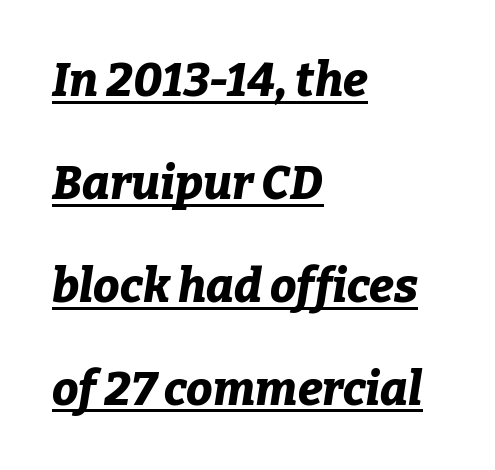
The image shows 47 px bold type, italic (leaning right); set left-aligned, loose line spacing (2.19x), normal letter spacing, underlined; low stroke contrast and a medium x-height.
